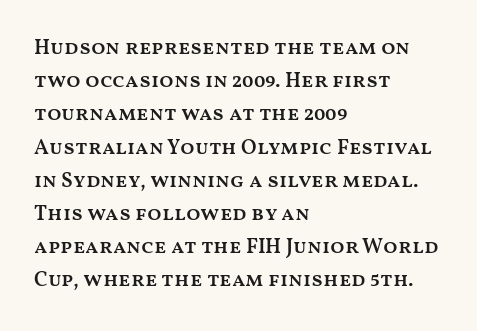
The image shows 21 px text type, upright; set left-aligned, normal line spacing (1.58x), normal letter spacing, not underlined.
